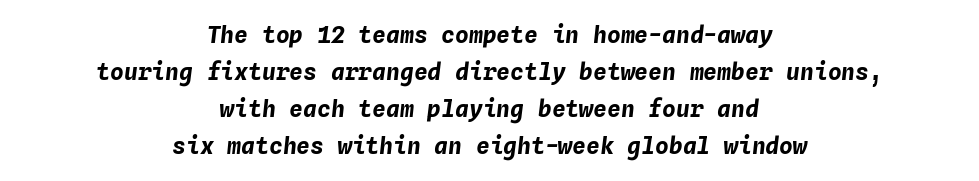
Q: Is the text bold? A: Yes.
Q: Is the text italic (slanted)? A: Yes, it leans right by about 4 degrees.
Q: Is the text underlined? A: No.
Q: How is the paragraph aligned? A: Centered.
Q: Is the spacing between letters normal or unusually wide? A: Normal.
Q: Is the spacing between lines tight, normal or loose? A: Normal.
